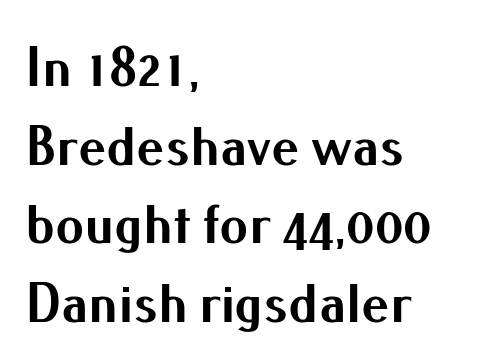
Quick note: underline off. The lines are quadded left. Designer's note — italics off, roman on. Is there much room between lines? A standard amount, neither cramped nor airy.
